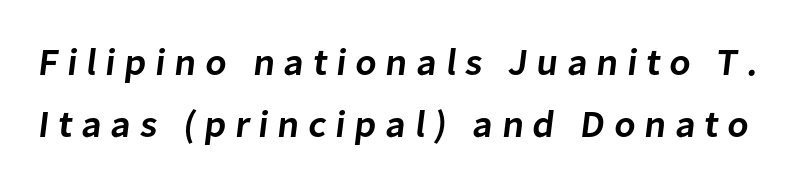
{"serif": "no", "bold": "semi", "weight": "semibold", "width": "normal", "stroke_contrast": "low", "x_height": "medium", "monospaced": "no", "underline": "no", "line_spacing": "normal", "line_spacing_ratio": 1.64, "letter_spacing": "wide", "letter_spacing_em": 0.23, "glyph_px": 38}
